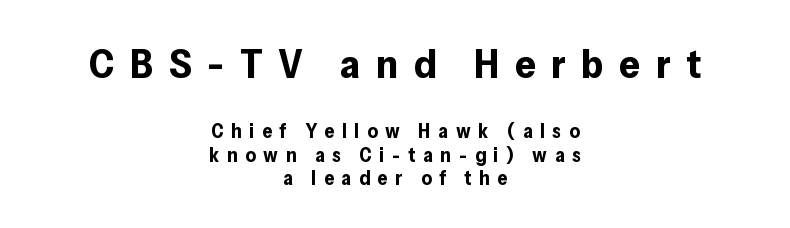
{"serif": "no", "italic": "no", "bold": "yes", "weight": "bold", "width": "normal", "stroke_contrast": "low", "x_height": "medium", "monospaced": "no", "underline": "no", "align": "center", "line_spacing_ratio": 1.16, "letter_spacing": "wide", "letter_spacing_em": 0.38, "larger_block": "first", "size_ratio": 2.05, "glyph_px": 41}
